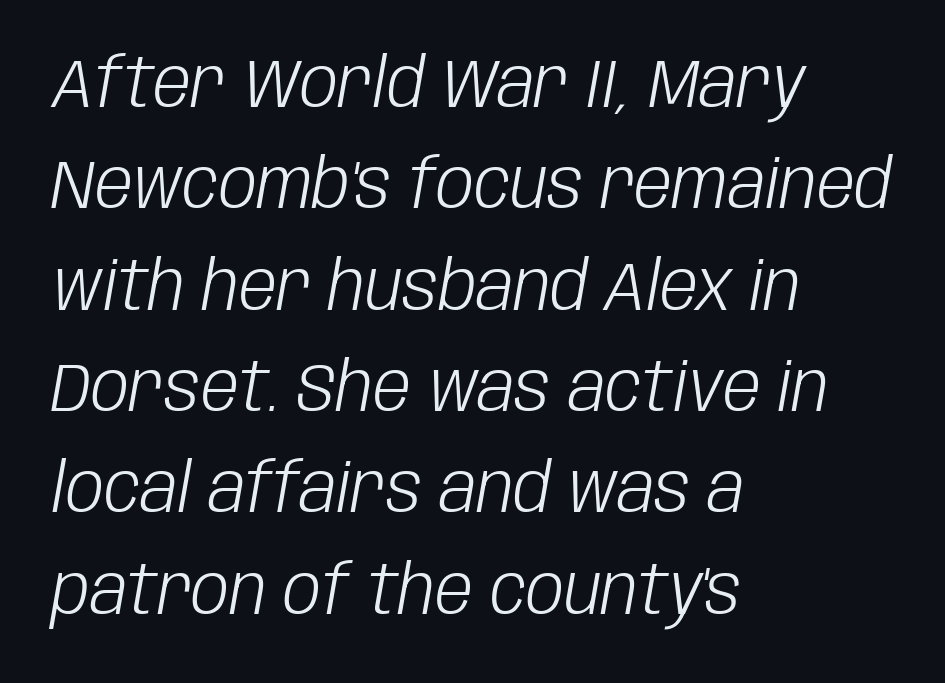
The image shows 68 px light, condensed type, italic (leaning right); set left-aligned, normal line spacing (1.49x), normal letter spacing, not underlined; low stroke contrast and a large x-height.
